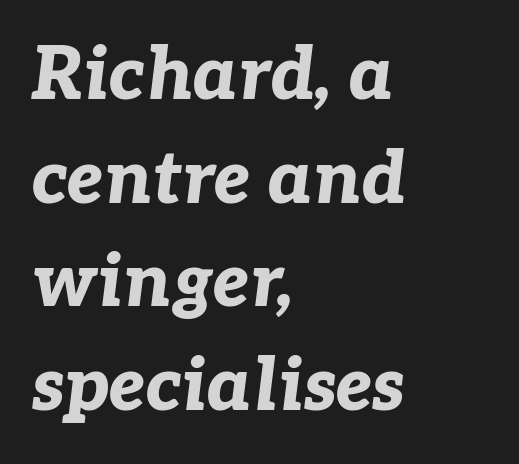
Q: Is the text bold? A: Yes.
Q: Is the text italic (slanted)? A: Yes, it leans right by about 7 degrees.
Q: Is the text underlined? A: No.
Q: How is the paragraph aligned? A: Left-aligned.
Q: Is the spacing between letters normal or unusually wide? A: Normal.
Q: Is the spacing between lines tight, normal or loose? A: Normal.
Q: Width (condensed, normal, or wide)? A: Normal.
Q: Stroke contrast? A: Low.
Q: x-height? A: Medium.
Q: Monospaced? A: No.
